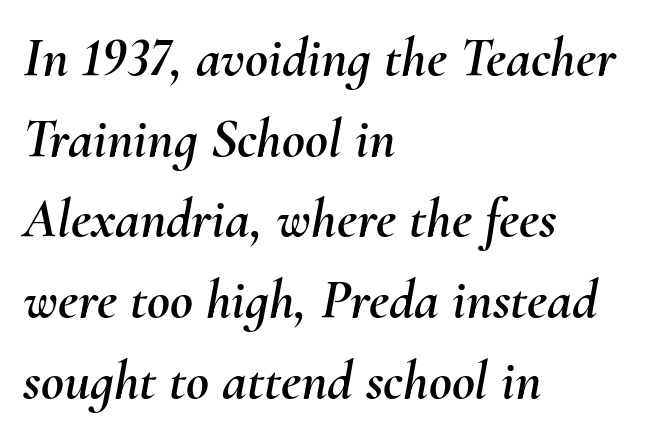
{"italic": "yes", "lean": "right", "slant_degrees": 10, "width": "normal", "stroke_contrast": "medium", "x_height": "small", "monospaced": "no", "underline": "no", "align": "left", "line_spacing": "normal", "line_spacing_ratio": 1.44, "letter_spacing": "normal", "letter_spacing_em": 0.0, "glyph_px": 56}
